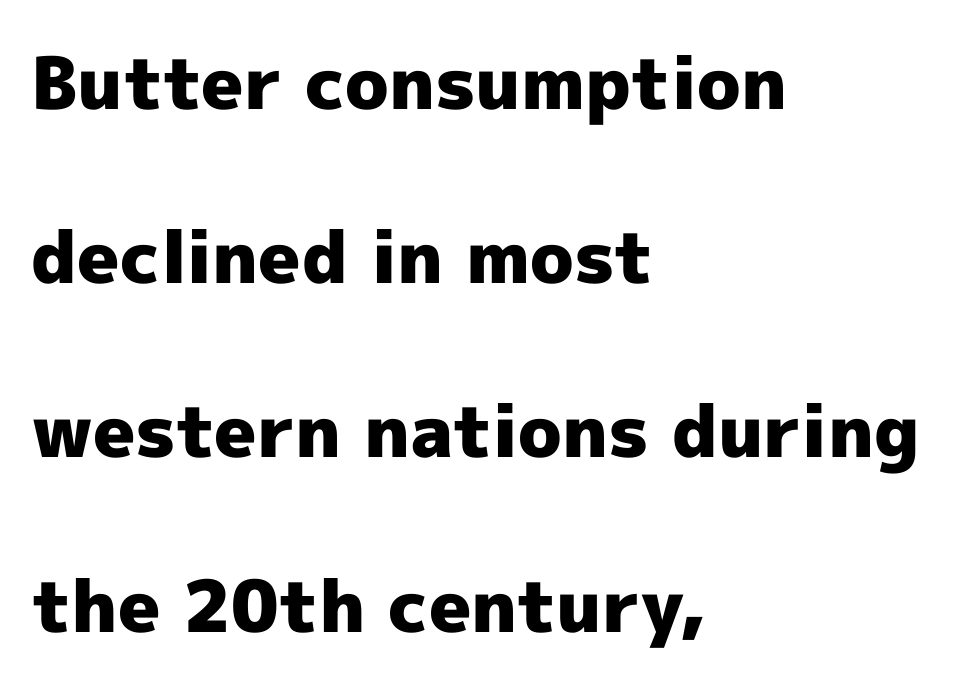
{"serif": "no", "italic": "no", "bold": "yes", "weight": "heavy", "width": "normal", "x_height": "medium", "monospaced": "no", "underline": "no", "align": "left", "line_spacing": "loose", "line_spacing_ratio": 2.42, "letter_spacing": "normal", "letter_spacing_em": 0.0, "glyph_px": 72}
